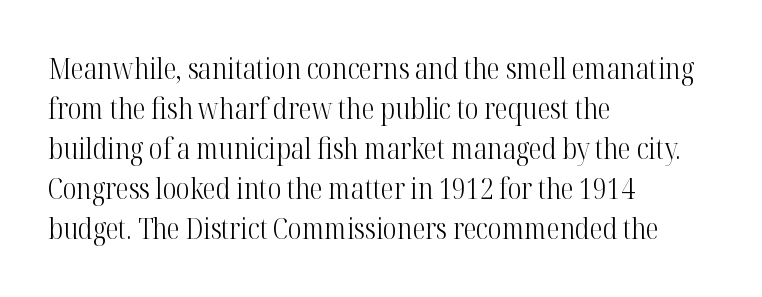
{"serif": "yes", "italic": "no", "bold": "no", "weight": "light", "width": "condensed", "stroke_contrast": "high", "x_height": "medium", "monospaced": "no", "underline": "no", "align": "left", "line_spacing": "normal", "line_spacing_ratio": 1.38, "letter_spacing": "normal", "letter_spacing_em": 0.0, "glyph_px": 29}
